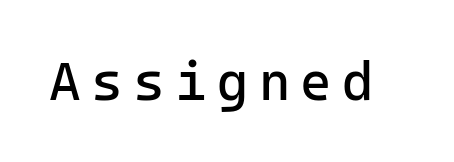
Q: Is the text bold? A: No.
Q: Is the text italic (slanted)? A: No, it is upright.
Q: Is the typeface a serif or a sans-serif typeface? A: Sans-serif.
Q: Is the text underlined? A: No.
Q: Width (condensed, normal, or wide)? A: Normal.
Q: Stroke contrast? A: Low.
Q: x-height? A: Medium.
